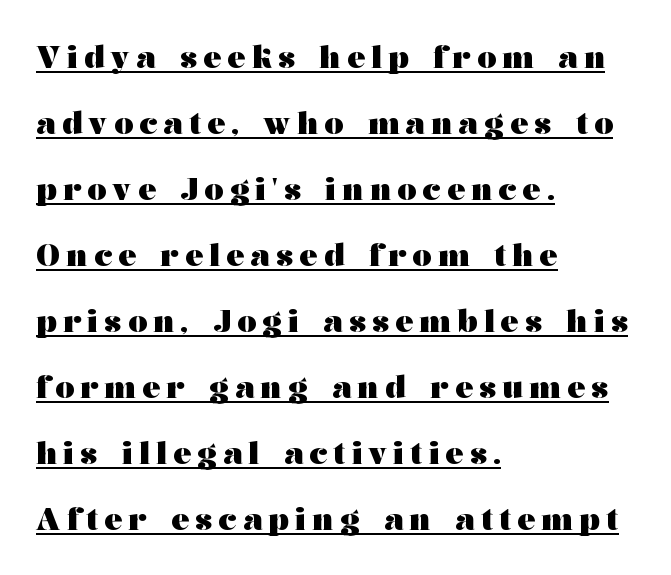
Q: Is the text bold? A: Yes.
Q: Is the text italic (slanted)? A: No, it is upright.
Q: Is the typeface a serif or a sans-serif typeface? A: Serif.
Q: Is the text underlined? A: Yes.
Q: How is the paragraph aligned? A: Left-aligned.
Q: Is the spacing between letters normal or unusually wide? A: Unusually wide.
Q: Is the spacing between lines tight, normal or loose? A: Loose.
Q: Width (condensed, normal, or wide)? A: Wide.
Q: Stroke contrast? A: Medium.
Q: x-height? A: Medium.
Q: Monospaced? A: No.
